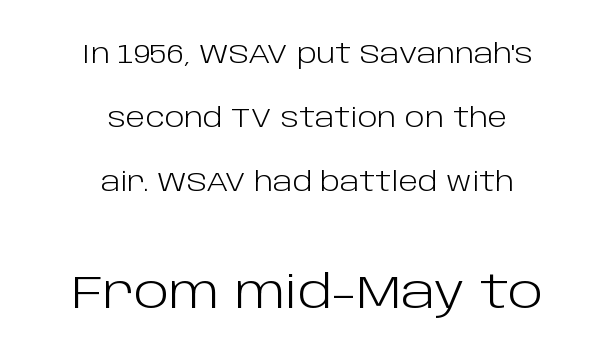
In terms of posture, this sample is upright. Airy leading. Alignment: centered. The composition opens small and finishes big. Proportional: the letters do not fall into vertical columns. Look at the tracking — it's just the regular setting, nothing added.
